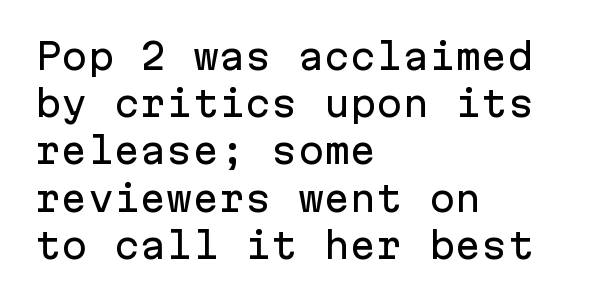
Q: Is the text italic (slanted)? A: No, it is upright.
Q: Is the typeface a serif or a sans-serif typeface? A: Sans-serif.
Q: Is the text underlined? A: No.
Q: How is the paragraph aligned? A: Left-aligned.
Q: Is the spacing between letters normal or unusually wide? A: Normal.
Q: Is the spacing between lines tight, normal or loose? A: Normal.
Q: Width (condensed, normal, or wide)? A: Normal.
Q: Stroke contrast? A: Low.
Q: x-height? A: Medium.
Q: Monospaced? A: Yes.
